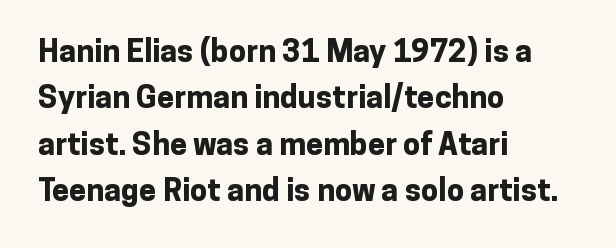
Q: Is the text bold? A: Yes.
Q: Is the text italic (slanted)? A: No, it is upright.
Q: Is the typeface a serif or a sans-serif typeface? A: Sans-serif.
Q: Is the text underlined? A: No.
Q: How is the paragraph aligned? A: Left-aligned.
Q: Is the spacing between letters normal or unusually wide? A: Normal.
Q: Is the spacing between lines tight, normal or loose? A: Normal.
Q: Width (condensed, normal, or wide)? A: Normal.
Q: Stroke contrast? A: Low.
Q: x-height? A: Medium.
Q: Monospaced? A: No.
